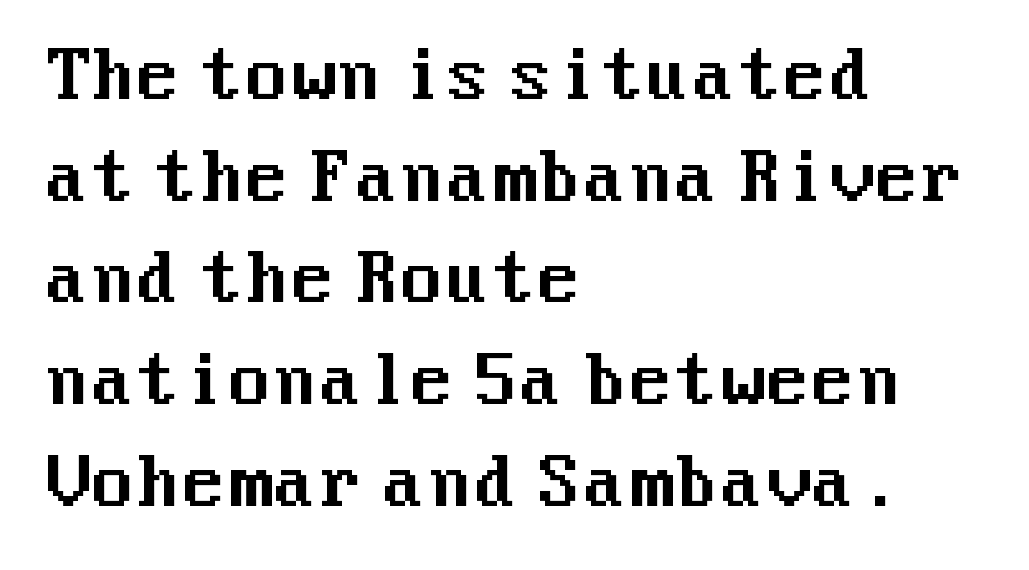
The image shows 66 px sans-serif type, upright; set left-aligned, normal line spacing (1.54x), normal letter spacing, not underlined; medium stroke contrast and a medium x-height.
